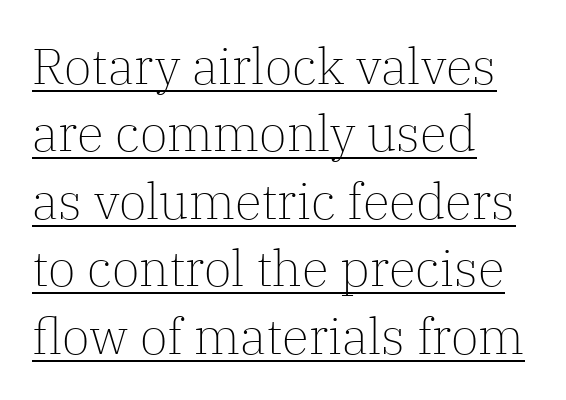
The image shows 50 px light serif type, upright; set left-aligned, normal line spacing (1.35x), normal letter spacing, underlined; low stroke contrast and a medium x-height.
